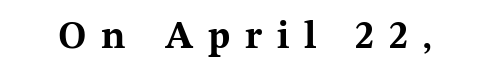
Q: Is the text bold? A: Yes.
Q: Is the text italic (slanted)? A: No, it is upright.
Q: Is the typeface a serif or a sans-serif typeface? A: Serif.
Q: Is the text underlined? A: No.
Q: Is the spacing between letters normal or unusually wide? A: Unusually wide.
Q: Width (condensed, normal, or wide)? A: Wide.
Q: Stroke contrast? A: Medium.
Q: x-height? A: Medium.
Q: Monospaced? A: No.
